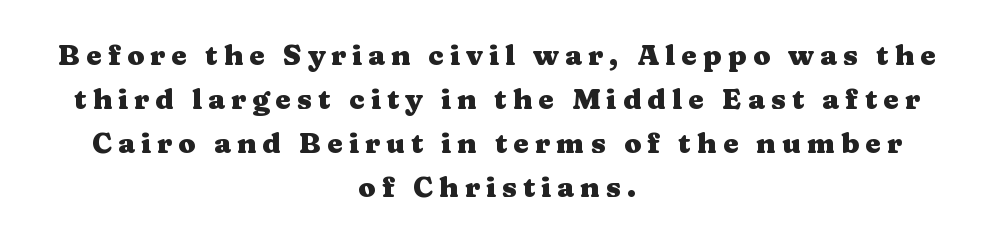
{"serif": "yes", "italic": "no", "bold": "yes", "weight": "heavy", "width": "wide", "stroke_contrast": "medium", "x_height": "medium", "monospaced": "no", "underline": "no", "align": "center", "line_spacing": "normal", "line_spacing_ratio": 1.57, "letter_spacing": "wide", "letter_spacing_em": 0.22, "glyph_px": 28}
